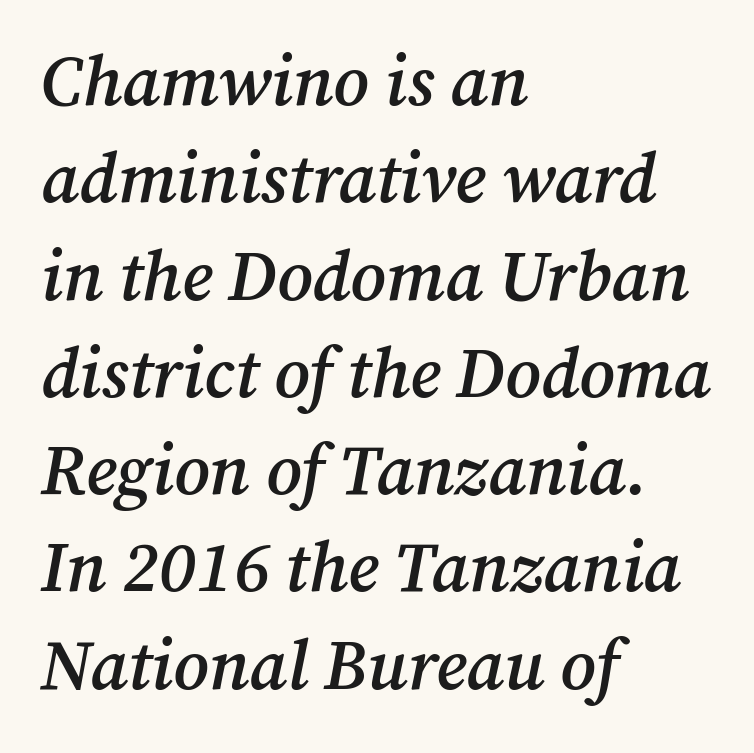
Q: Is the text bold? A: Semi-bold.
Q: Is the text italic (slanted)? A: Yes, it leans right by about 12 degrees.
Q: Is the typeface a serif or a sans-serif typeface? A: Serif.
Q: Is the text underlined? A: No.
Q: How is the paragraph aligned? A: Left-aligned.
Q: Is the spacing between letters normal or unusually wide? A: Normal.
Q: Is the spacing between lines tight, normal or loose? A: Normal.
Q: Width (condensed, normal, or wide)? A: Normal.
Q: Stroke contrast? A: Medium.
Q: x-height? A: Medium.
Q: Monospaced? A: No.
